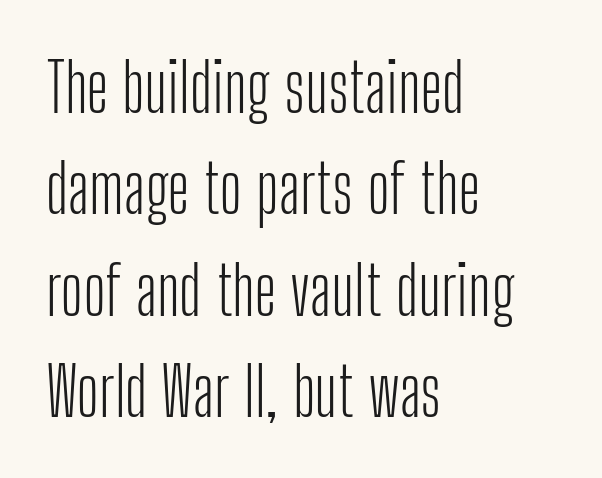
The image shows 68 px light, condensed sans-serif type, upright; set left-aligned, normal line spacing (1.49x), normal letter spacing, not underlined; low stroke contrast and a medium x-height.
